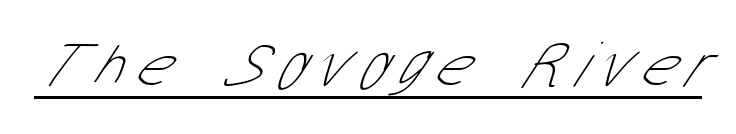
{"serif": "no", "bold": "no", "weight": "thin", "width": "condensed", "stroke_contrast": "low", "x_height": "medium", "monospaced": "no", "underline": "yes", "glyph_px": 67}
